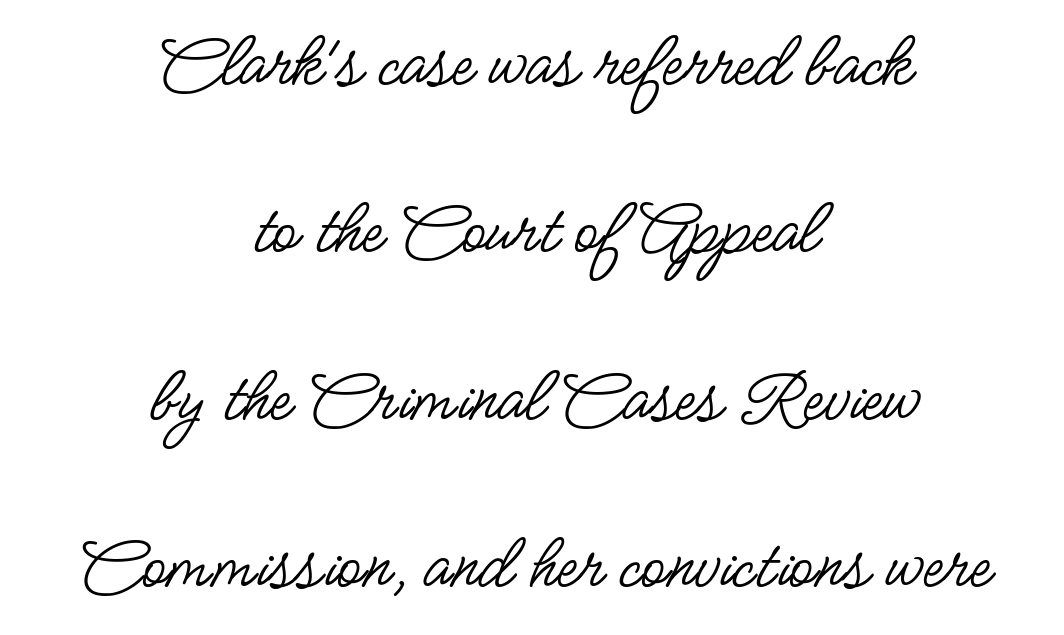
{"serif": "no", "bold": "no", "weight": "regular", "width": "condensed", "stroke_contrast": "low", "x_height": "small", "monospaced": "no", "underline": "no", "align": "center", "line_spacing": "loose", "line_spacing_ratio": 2.12, "letter_spacing": "normal", "letter_spacing_em": 0.0, "glyph_px": 79}
